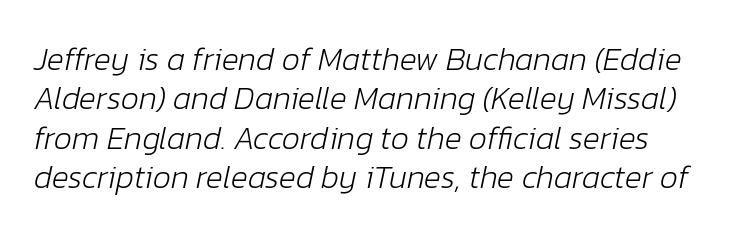
{"italic": "yes", "lean": "right", "slant_degrees": 12, "bold": "no", "weight": "light", "width": "normal", "stroke_contrast": "low", "x_height": "medium", "monospaced": "no", "underline": "no", "line_spacing_ratio": 1.23, "letter_spacing": "normal", "letter_spacing_em": 0.0, "glyph_px": 32}
